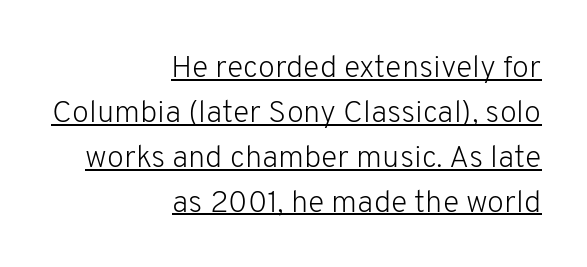
The image shows 31 px light sans-serif type, upright; set right-aligned, normal line spacing (1.45x), normal letter spacing, underlined; low stroke contrast and a medium x-height.
